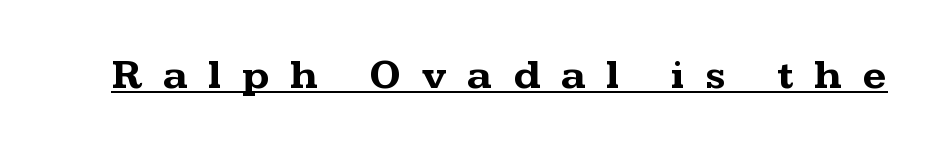
Q: Is the text bold? A: Yes.
Q: Is the text italic (slanted)? A: No, it is upright.
Q: Is the typeface a serif or a sans-serif typeface? A: Serif.
Q: Is the text underlined? A: Yes.
Q: Is the spacing between letters normal or unusually wide? A: Unusually wide.
Q: Width (condensed, normal, or wide)? A: Wide.
Q: Stroke contrast? A: Medium.
Q: x-height? A: Medium.
Q: Monospaced? A: No.
